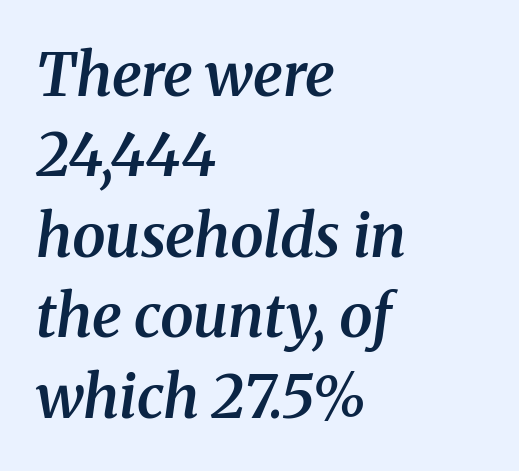
The image shows 60 px semibold serif type, italic (leaning right); set left-aligned, normal line spacing (1.34x), normal letter spacing, not underlined; medium stroke contrast and a medium x-height.
